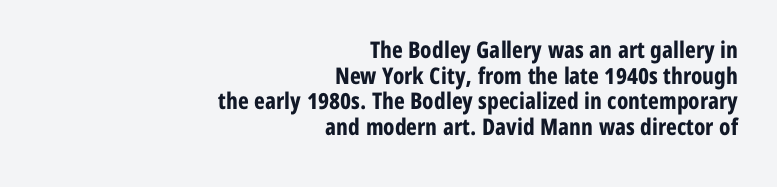
The image shows 23 px bold type, upright; set right-aligned, tight line spacing (1.11x), normal letter spacing, not underlined.
